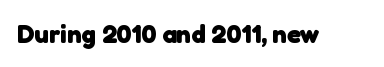
Set as a true bold cut, around the 700 mark. No word sits above an underline. Nothing unusual about the tracking: characters are spaced as the font intends.
